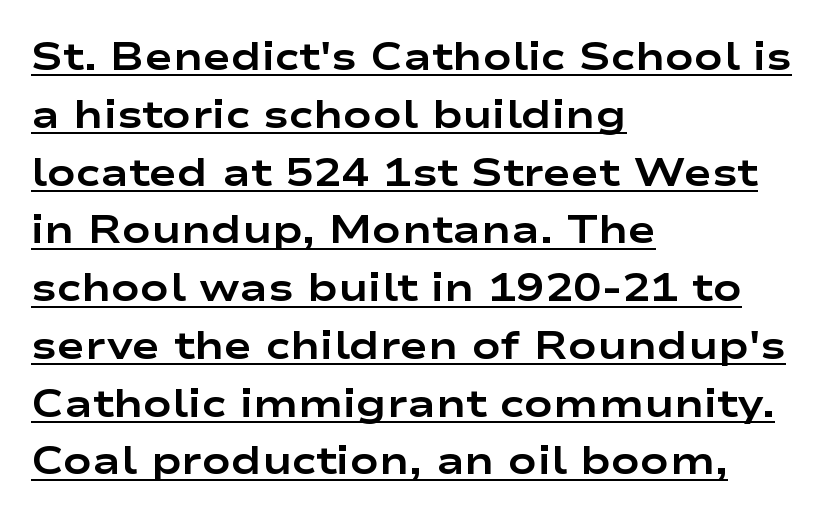
{"serif": "no", "italic": "no", "bold": "yes", "weight": "bold", "width": "wide", "stroke_contrast": "low", "x_height": "medium", "monospaced": "no", "underline": "yes", "align": "left", "line_spacing": "normal", "line_spacing_ratio": 1.52, "letter_spacing": "normal", "letter_spacing_em": 0.0, "glyph_px": 38}
